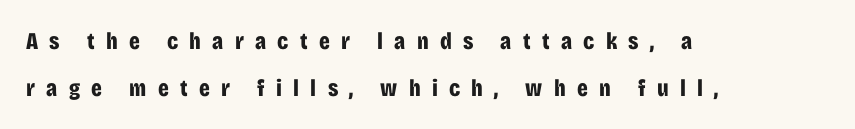
Q: Is the text bold? A: Yes.
Q: Is the text italic (slanted)? A: No, it is upright.
Q: Is the text underlined? A: No.
Q: How is the paragraph aligned? A: Left-aligned.
Q: Is the spacing between letters normal or unusually wide? A: Unusually wide.
Q: Is the spacing between lines tight, normal or loose? A: Loose.
